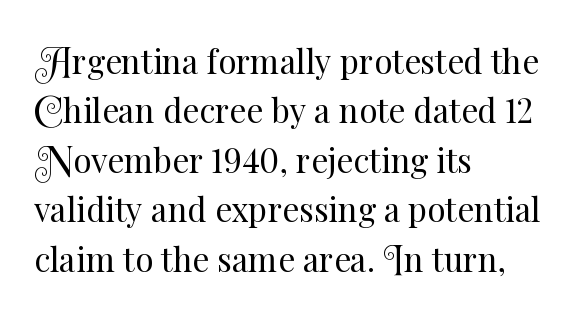
{"italic": "no", "bold": "no", "weight": "regular", "width": "normal", "stroke_contrast": "medium", "x_height": "small", "monospaced": "no", "underline": "no", "align": "left", "line_spacing": "normal", "line_spacing_ratio": 1.5, "letter_spacing": "normal", "letter_spacing_em": 0.0, "glyph_px": 33}
